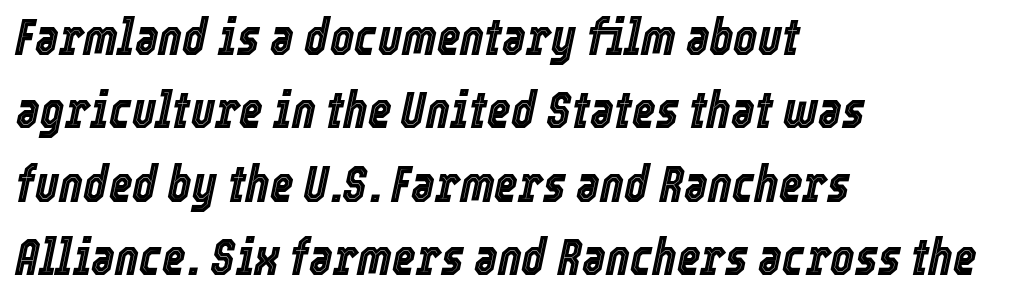
The image shows 51 px condensed type, italic (leaning right); set left-aligned, normal line spacing (1.44x), normal letter spacing, not underlined; a medium x-height.
